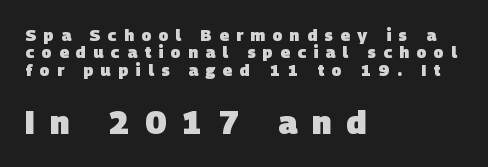
Q: Is the text bold? A: Yes.
Q: Is the typeface a serif or a sans-serif typeface? A: Sans-serif.
Q: Is the text underlined? A: No.
Q: How is the paragraph aligned? A: Left-aligned.
Q: Is the spacing between letters normal or unusually wide? A: Unusually wide.
Q: Is the spacing between lines tight, normal or loose? A: Tight.
Q: Which block of text is set in a larger size, the first (top) or the second (bottom)? A: The second (bottom) one.
Q: Width (condensed, normal, or wide)? A: Normal.
Q: Stroke contrast? A: Low.
Q: x-height? A: Large.
Q: Monospaced? A: No.
